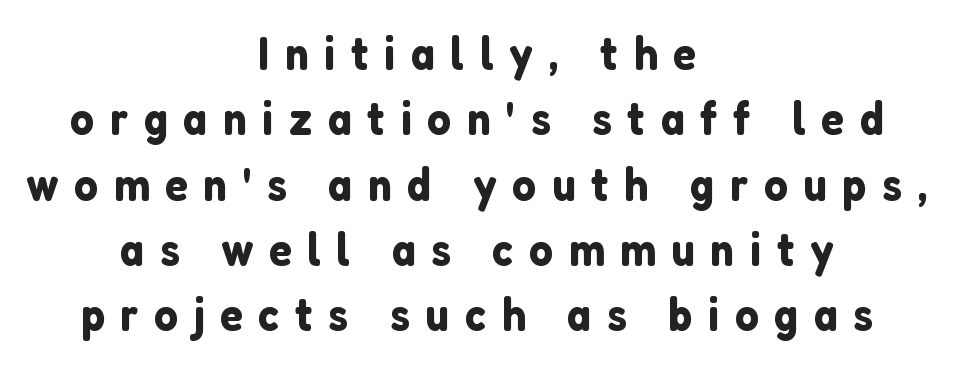
Q: Is the text italic (slanted)? A: No, it is upright.
Q: Is the typeface a serif or a sans-serif typeface? A: Sans-serif.
Q: Is the text underlined? A: No.
Q: How is the paragraph aligned? A: Centered.
Q: Is the spacing between letters normal or unusually wide? A: Unusually wide.
Q: Is the spacing between lines tight, normal or loose? A: Normal.
Q: Width (condensed, normal, or wide)? A: Normal.
Q: Stroke contrast? A: Low.
Q: x-height? A: Medium.
Q: Monospaced? A: No.
